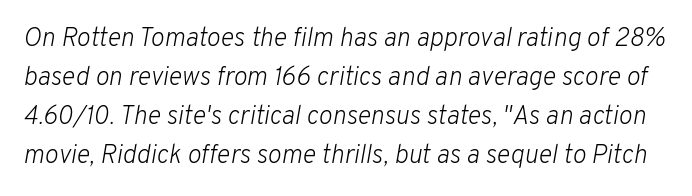
The image shows 26 px text type, italic (leaning right); set normal line spacing (1.5x), normal letter spacing, not underlined.
